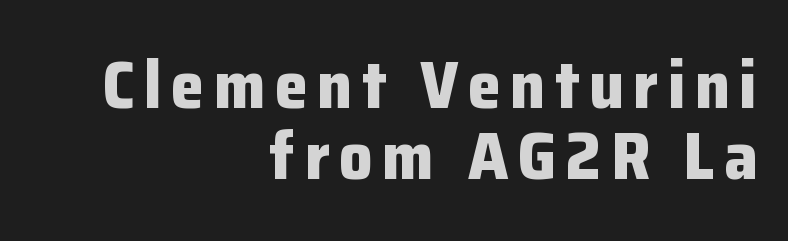
{"serif": "no", "italic": "no", "bold": "yes", "weight": "bold", "width": "normal", "stroke_contrast": "low", "x_height": "medium", "monospaced": "no", "underline": "no", "align": "right", "line_spacing": "tight", "line_spacing_ratio": 1.06, "glyph_px": 67}
